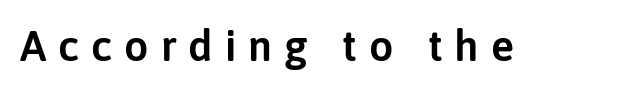
The image shows 43 px sans-serif type, upright; set unusually wide letter spacing (+0.28 em), not underlined; low stroke contrast and a medium x-height.
